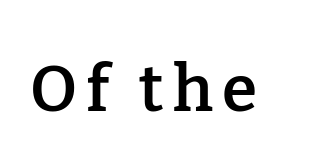
Q: Is the text bold? A: Semi-bold.
Q: Is the text italic (slanted)? A: No, it is upright.
Q: Is the typeface a serif or a sans-serif typeface? A: Serif.
Q: Is the text underlined? A: No.
Q: Width (condensed, normal, or wide)? A: Normal.
Q: Stroke contrast? A: Low.
Q: x-height? A: Medium.
Q: Monospaced? A: No.
